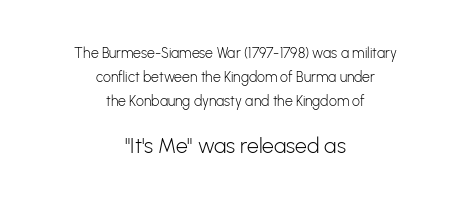
Q: Is the text bold? A: No.
Q: Is the text italic (slanted)? A: No, it is upright.
Q: Is the text underlined? A: No.
Q: How is the paragraph aligned? A: Centered.
Q: Is the spacing between letters normal or unusually wide? A: Normal.
Q: Which block of text is set in a larger size, the first (top) or the second (bottom)? A: The second (bottom) one.
